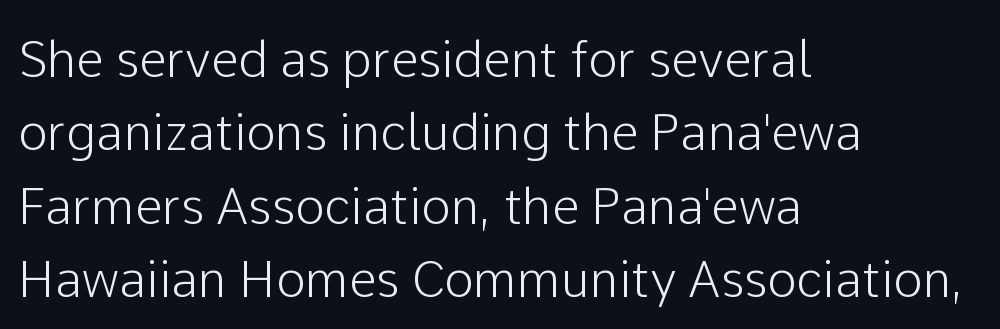
The image shows 50 px sans-serif type, upright; set left-aligned, normal line spacing (1.47x), normal letter spacing, not underlined; low stroke contrast and a medium x-height.
